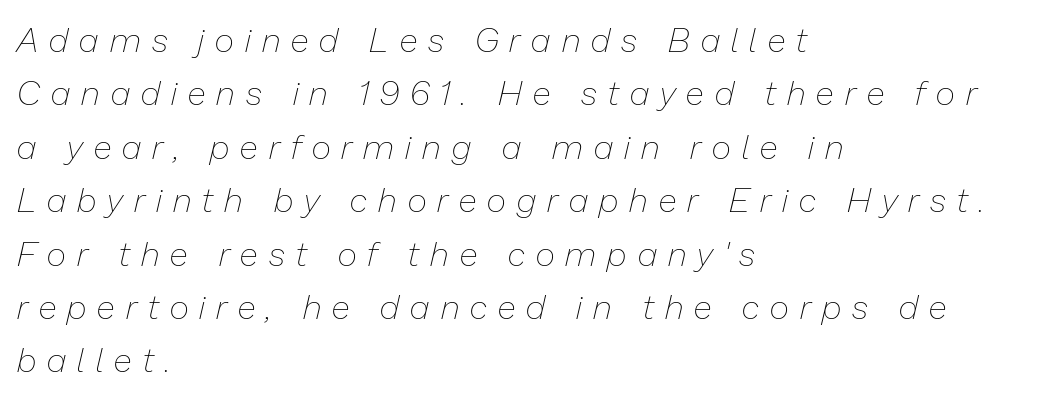
{"italic": "yes", "lean": "right", "slant_degrees": 13, "bold": "no", "weight": "thin", "width": "normal", "stroke_contrast": "low", "x_height": "medium", "monospaced": "no", "underline": "no", "align": "left", "line_spacing": "normal", "line_spacing_ratio": 1.57, "letter_spacing": "wide", "letter_spacing_em": 0.33, "glyph_px": 34}
